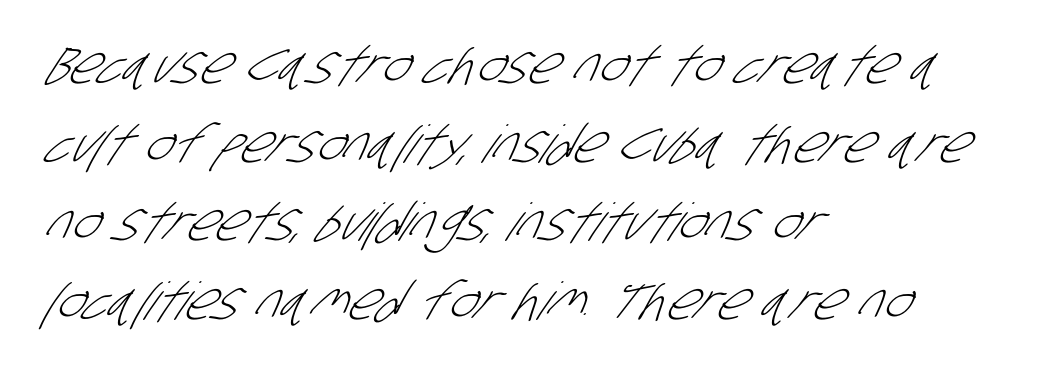
Think standard paragraph weight, or any step lighter than that. No word sits above an underline. Short note: letters normally spaced. Reading down the block, your eye returns to a fixed left position each line.
